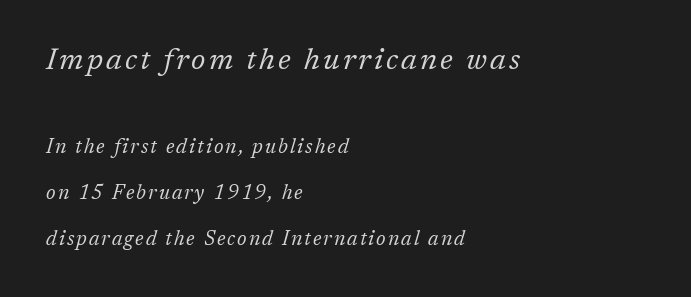
Is there much room between lines? Yes — plenty of vertical air separates them. The typesetting does not lean heavy: it is not bold. These lines are set flush left with a ragged right edge. Rendered with sloped, italic letterforms.
